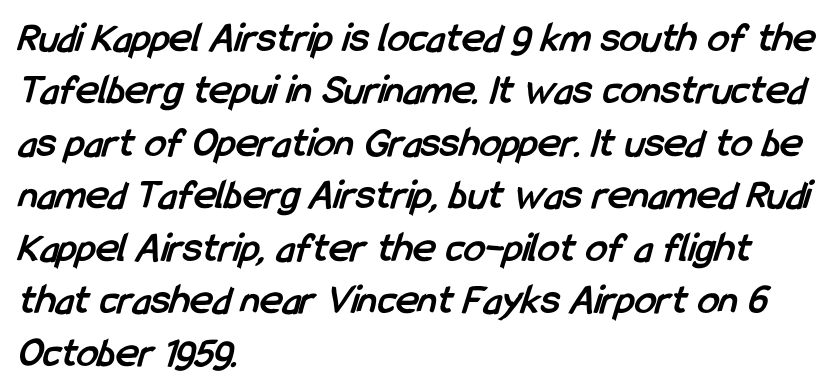
Q: Is the text bold? A: Yes.
Q: Is the typeface a serif or a sans-serif typeface? A: Sans-serif.
Q: Is the text underlined? A: No.
Q: How is the paragraph aligned? A: Left-aligned.
Q: Is the spacing between letters normal or unusually wide? A: Normal.
Q: Width (condensed, normal, or wide)? A: Condensed.
Q: Stroke contrast? A: Low.
Q: x-height? A: Medium.
Q: Monospaced? A: No.
